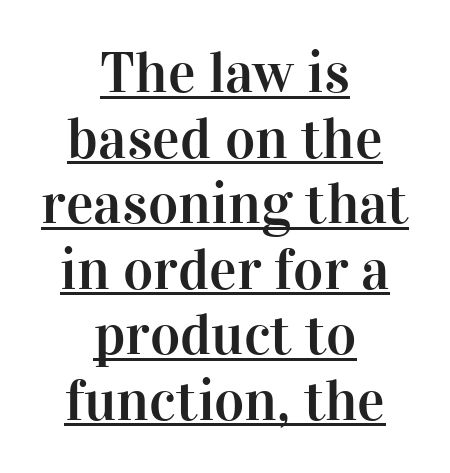
The image shows 58 px serif type, upright; set centered, tight line spacing (1.13x), normal letter spacing, underlined; high stroke contrast and a medium x-height.
